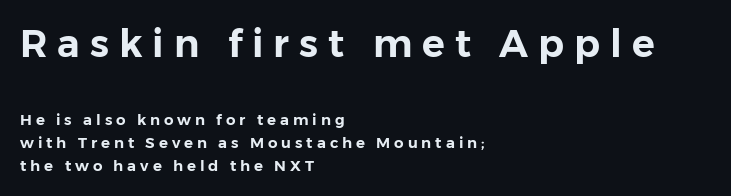
The image shows 38 px sans-serif type, upright; set left-aligned, normal line spacing (1.56x), unusually wide letter spacing (+0.26 em), not underlined; the first (top) block is 2.53x larger; low stroke contrast and a medium x-height.
